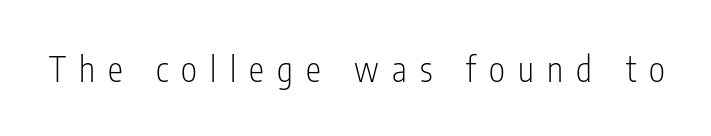
{"serif": "no", "italic": "no", "bold": "no", "weight": "light", "width": "condensed", "stroke_contrast": "low", "x_height": "medium", "monospaced": "no", "underline": "no", "letter_spacing": "wide", "letter_spacing_em": 0.39, "glyph_px": 34}
